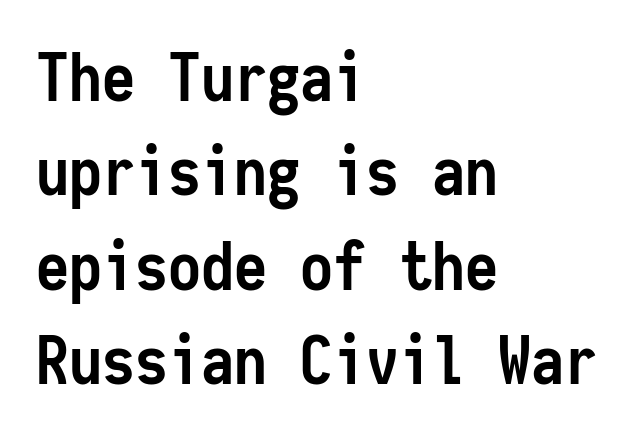
{"serif": "no", "italic": "no", "bold": "yes", "weight": "semibold", "width": "condensed", "stroke_contrast": "low", "x_height": "medium", "monospaced": "yes", "underline": "no", "align": "left", "line_spacing": "normal", "line_spacing_ratio": 1.43, "letter_spacing": "normal", "letter_spacing_em": 0.0, "glyph_px": 66}
